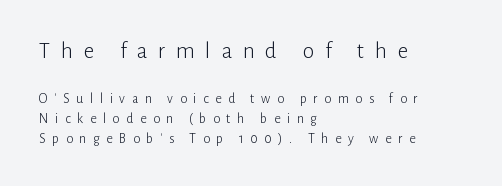
Q: Is the text bold? A: No.
Q: Is the text italic (slanted)? A: No, it is upright.
Q: Is the text underlined? A: No.
Q: How is the paragraph aligned? A: Left-aligned.
Q: Is the spacing between letters normal or unusually wide? A: Unusually wide.
Q: Is the spacing between lines tight, normal or loose? A: Normal.
Q: Which block of text is set in a larger size, the first (top) or the second (bottom)? A: The first (top) one.
